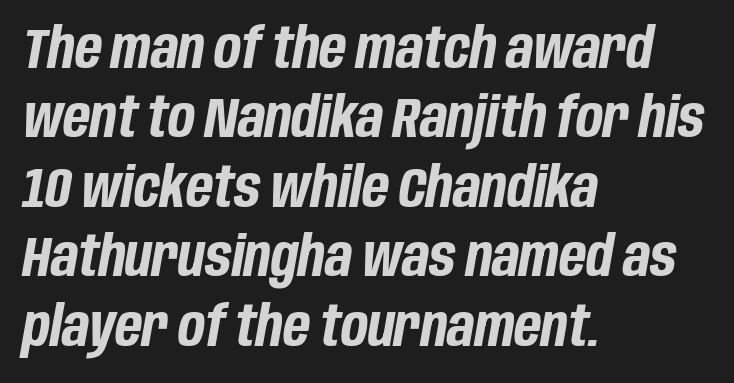
Q: Is the text bold? A: Yes.
Q: Is the text italic (slanted)? A: Yes, it leans right by about 10 degrees.
Q: Is the text underlined? A: No.
Q: How is the paragraph aligned? A: Left-aligned.
Q: Is the spacing between letters normal or unusually wide? A: Normal.
Q: Width (condensed, normal, or wide)? A: Condensed.
Q: Stroke contrast? A: Low.
Q: x-height? A: Large.
Q: Monospaced? A: No.
